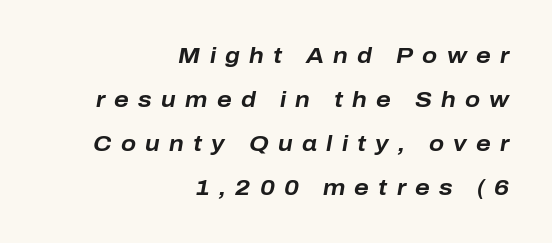
{"italic": "yes", "lean": "right", "slant_degrees": 10, "bold": "yes", "underline": "no", "align": "right", "line_spacing": "loose", "line_spacing_ratio": 2.0, "letter_spacing": "wide", "letter_spacing_em": 0.42, "glyph_px": 22}
